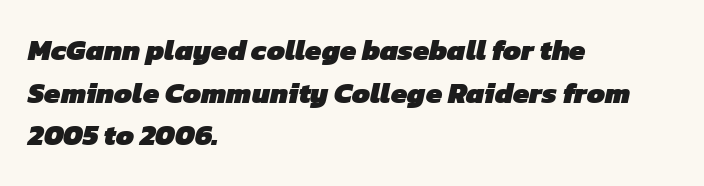
The designer left line spacing at the default. Spacing between characters is what you'd get straight out of the box. Grotesque or geometric, the face here clearly has no serifs. The passage shown is typed in a proportional face where columns would drift. Short and long lines alike share a common starting point at left. Glance below the letters and you will spot only blank space.
